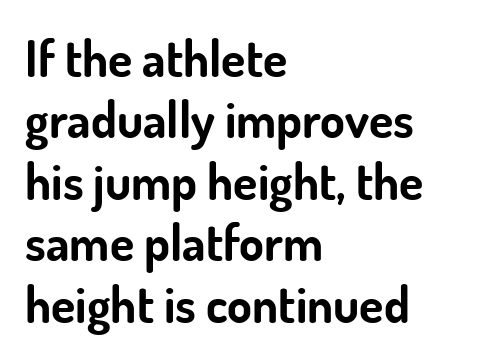
The image shows 50 px bold sans-serif type, upright; set left-aligned, line spacing 1.23x, normal letter spacing, not underlined; low stroke contrast and a small x-height.
